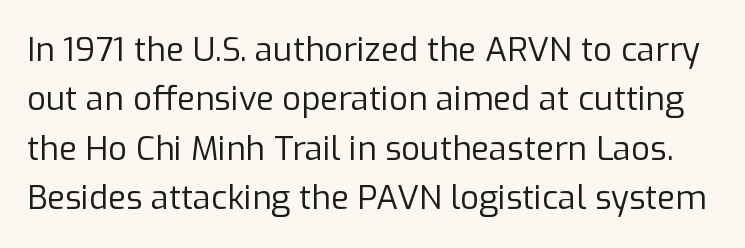
{"serif": "no", "italic": "no", "bold": "no", "weight": "regular", "width": "normal", "stroke_contrast": "low", "x_height": "medium", "monospaced": "no", "underline": "no", "line_spacing": "normal", "line_spacing_ratio": 1.5, "letter_spacing": "normal", "letter_spacing_em": 0.0, "glyph_px": 33}
